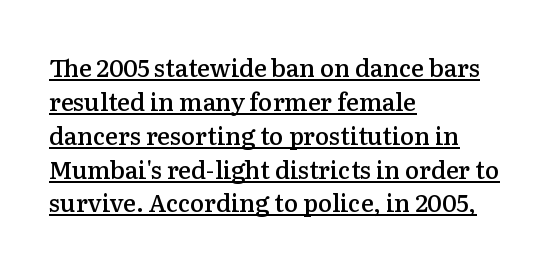
The space between consecutive lines is moderate. The font's upright variant was chosen for this text. Heft: intermediate — a semibold. The text block is weighted toward the left margin, trailing off unevenly rightward. Nobody touched the tracking dial on this one. This sample carries an underscore along the baseline area.
